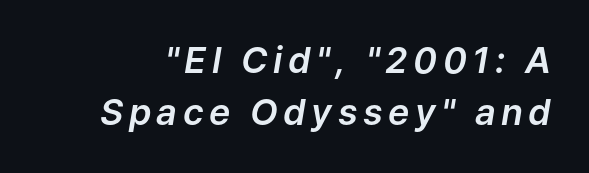
Does the leading feel generous? No, just average. Rendered with sloped, italic letterforms. Do the characters align in a grid? No, the font is proportional. Clear beneath every line of the passage.
